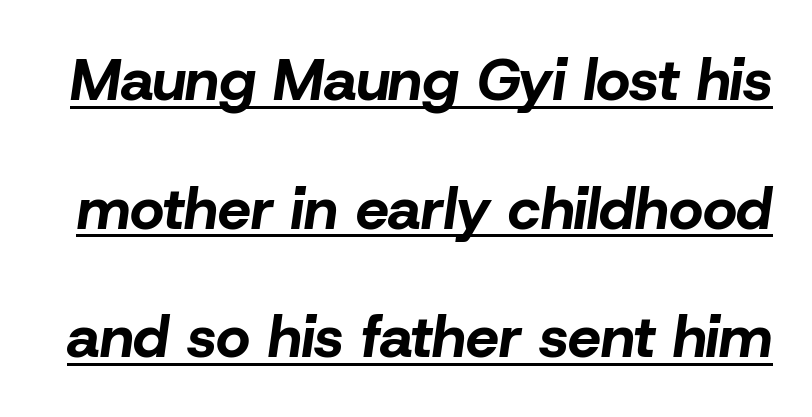
{"italic": "yes", "lean": "right", "slant_degrees": 8, "bold": "yes", "weight": "bold", "width": "normal", "stroke_contrast": "low", "x_height": "medium", "monospaced": "no", "underline": "yes", "line_spacing": "loose", "line_spacing_ratio": 2.18, "letter_spacing": "normal", "letter_spacing_em": 0.0, "glyph_px": 59}
